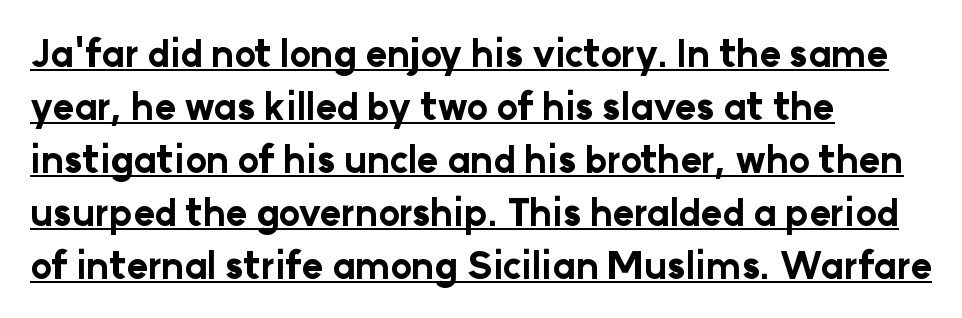
{"serif": "no", "italic": "no", "bold": "yes", "weight": "bold", "width": "normal", "stroke_contrast": "low", "x_height": "medium", "monospaced": "no", "underline": "yes", "align": "left", "line_spacing": "normal", "line_spacing_ratio": 1.47, "letter_spacing": "normal", "letter_spacing_em": 0.0, "glyph_px": 36}
